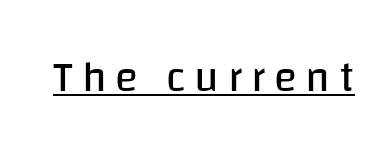
{"serif": "no", "italic": "no", "bold": "no", "weight": "regular", "width": "normal", "stroke_contrast": "low", "x_height": "large", "monospaced": "no", "underline": "yes", "letter_spacing": "wide", "letter_spacing_em": 0.2, "glyph_px": 43}
